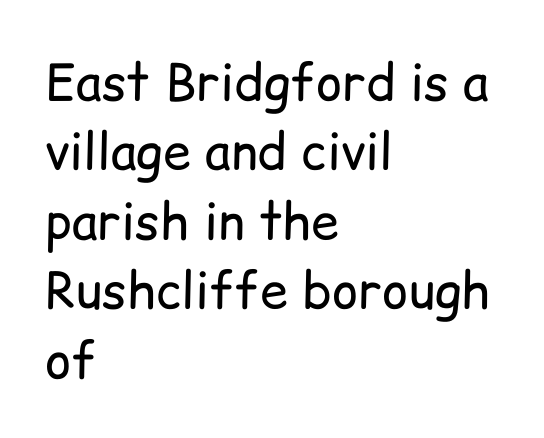
The image shows 50 px regular-weight sans-serif type, upright; set left-aligned, normal line spacing (1.39x), normal letter spacing, not underlined; low stroke contrast and a medium x-height.
